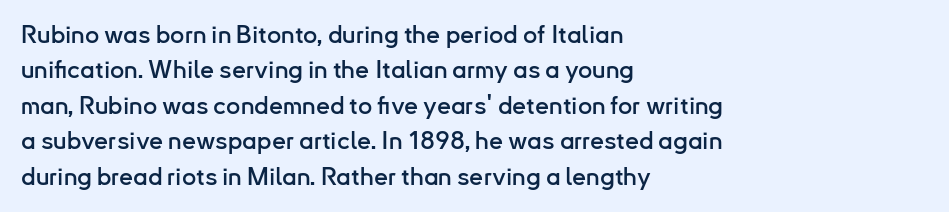
The image shows 25 px text type, upright; set left-aligned, normal line spacing (1.42x), normal letter spacing, not underlined.
